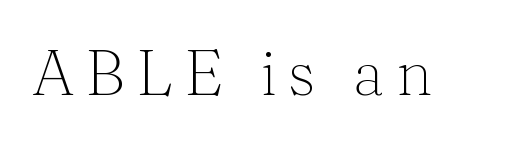
Q: Is the text bold? A: No.
Q: Is the text italic (slanted)? A: No, it is upright.
Q: Is the typeface a serif or a sans-serif typeface? A: Serif.
Q: Is the text underlined? A: No.
Q: Width (condensed, normal, or wide)? A: Normal.
Q: Stroke contrast? A: Medium.
Q: x-height? A: Medium.
Q: Monospaced? A: No.
